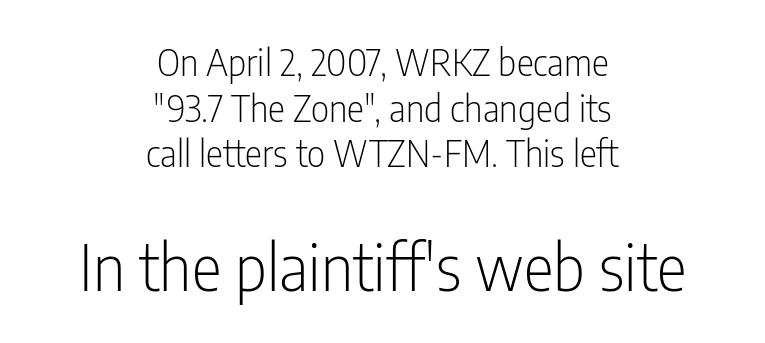
The image shows 63 px light, condensed sans-serif type, upright; set centered, normal line spacing (1.27x), normal letter spacing, not underlined; the second (bottom) block is 1.75x larger; low stroke contrast and a medium x-height.
